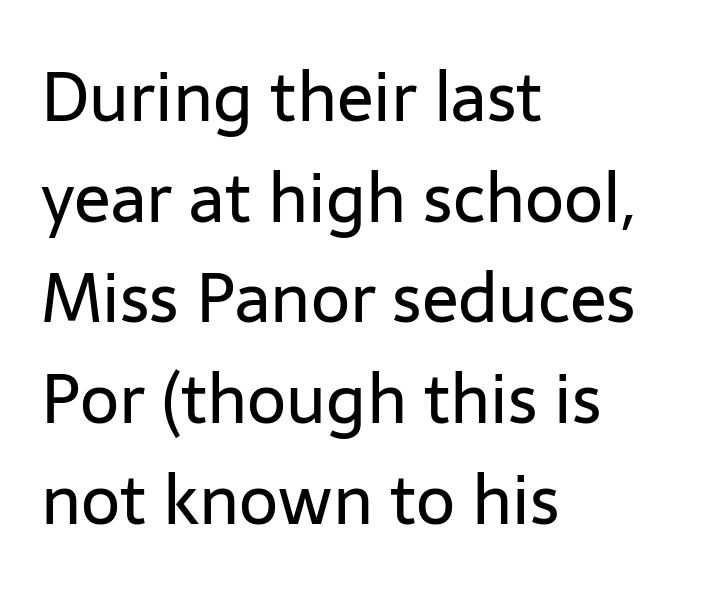
Q: Is the text bold? A: No.
Q: Is the text italic (slanted)? A: No, it is upright.
Q: Is the typeface a serif or a sans-serif typeface? A: Sans-serif.
Q: Is the text underlined? A: No.
Q: How is the paragraph aligned? A: Left-aligned.
Q: Is the spacing between letters normal or unusually wide? A: Normal.
Q: Is the spacing between lines tight, normal or loose? A: Normal.
Q: Width (condensed, normal, or wide)? A: Normal.
Q: Stroke contrast? A: Low.
Q: x-height? A: Medium.
Q: Monospaced? A: No.
